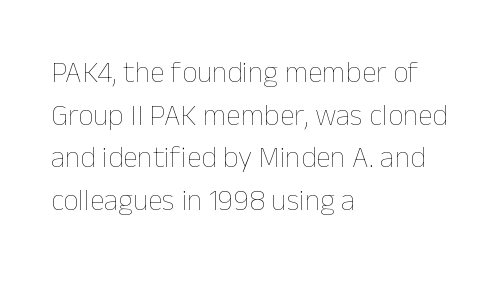
The image shows 30 px thin type, upright; set left-aligned, normal line spacing (1.42x), normal letter spacing, not underlined; low stroke contrast and a medium x-height.
